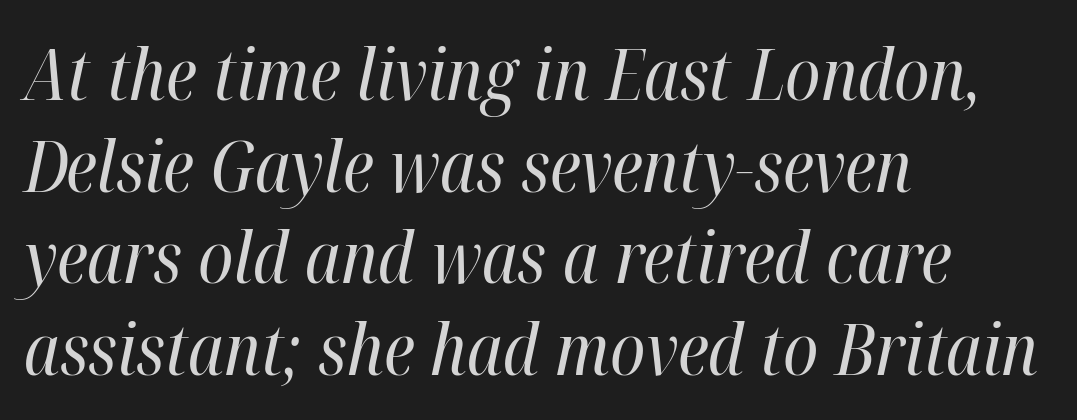
{"italic": "yes", "lean": "right", "slant_degrees": 12, "bold": "no", "weight": "regular", "width": "condensed", "stroke_contrast": "high", "x_height": "medium", "monospaced": "no", "underline": "no", "align": "left", "line_spacing": "normal", "line_spacing_ratio": 1.29, "letter_spacing": "normal", "letter_spacing_em": 0.0, "glyph_px": 71}
